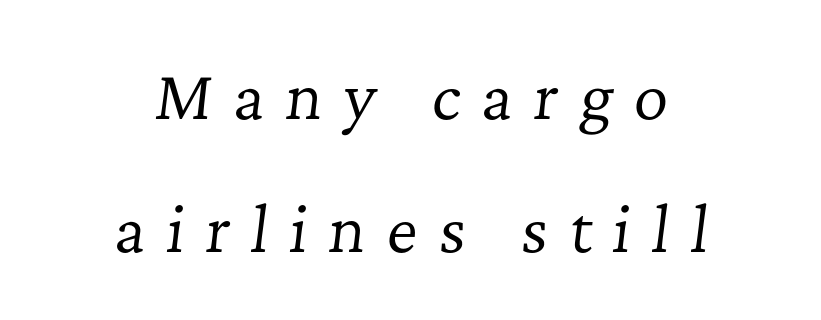
The image shows 60 px regular-weight serif type, italic (leaning right); set centered, loose line spacing (2.21x), unusually wide letter spacing (+0.35 em), not underlined; low stroke contrast and a medium x-height.
